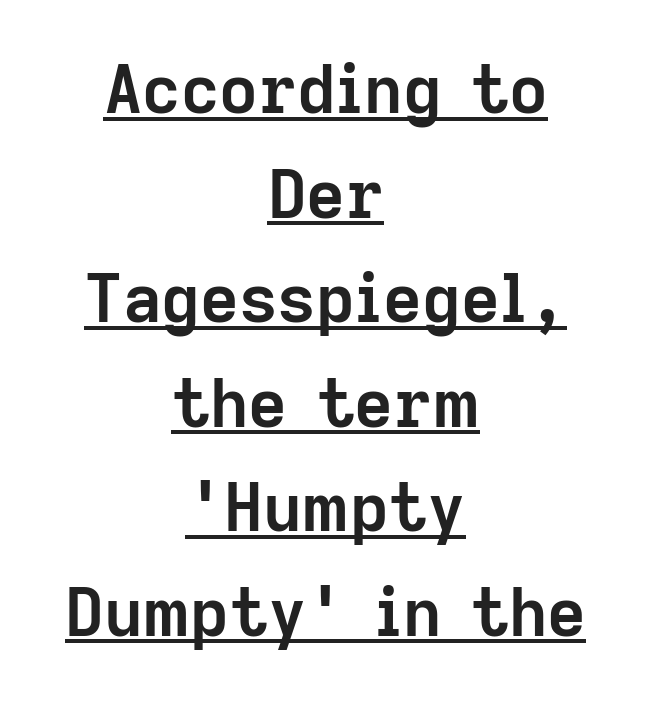
{"serif": "no", "italic": "no", "bold": "yes", "weight": "semibold", "width": "normal", "stroke_contrast": "low", "x_height": "medium", "monospaced": "no", "underline": "yes", "align": "center", "line_spacing": "normal", "line_spacing_ratio": 1.56, "letter_spacing": "normal", "letter_spacing_em": 0.0, "glyph_px": 67}
